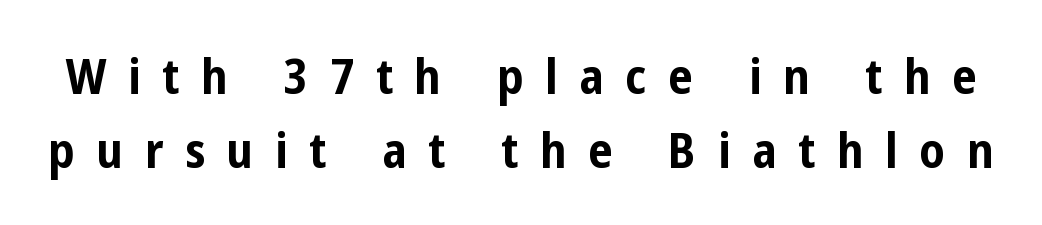
Q: Is the text bold? A: Yes.
Q: Is the text italic (slanted)? A: No, it is upright.
Q: Is the typeface a serif or a sans-serif typeface? A: Sans-serif.
Q: Is the text underlined? A: No.
Q: Is the spacing between letters normal or unusually wide? A: Unusually wide.
Q: Is the spacing between lines tight, normal or loose? A: Normal.
Q: Width (condensed, normal, or wide)? A: Condensed.
Q: Stroke contrast? A: Low.
Q: x-height? A: Medium.
Q: Monospaced? A: No.
